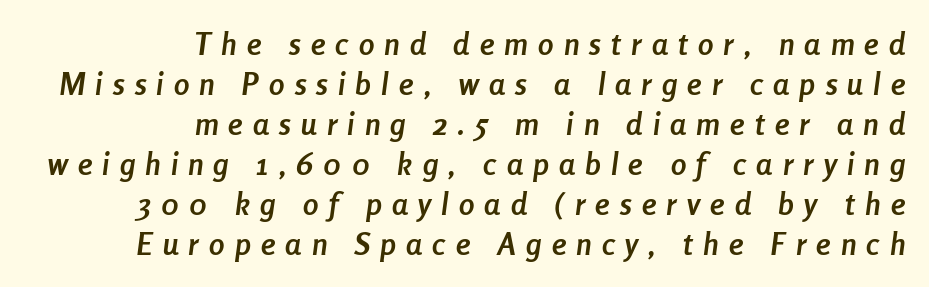
{"italic": "yes", "lean": "right", "slant_degrees": 8, "bold": "yes", "weight": "semibold", "width": "condensed", "stroke_contrast": "low", "x_height": "medium", "monospaced": "no", "underline": "no", "align": "right", "line_spacing": "normal", "line_spacing_ratio": 1.29, "letter_spacing": "wide", "letter_spacing_em": 0.33, "glyph_px": 31}
